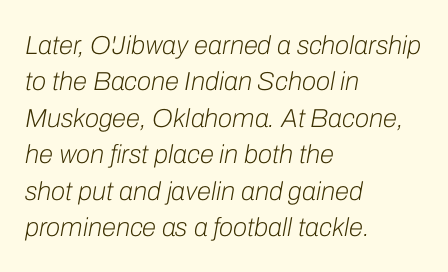
Q: Is the text bold? A: No.
Q: Is the text italic (slanted)? A: Yes, it leans right by about 10 degrees.
Q: Is the text underlined? A: No.
Q: How is the paragraph aligned? A: Left-aligned.
Q: Is the spacing between letters normal or unusually wide? A: Normal.
Q: Is the spacing between lines tight, normal or loose? A: Normal.
